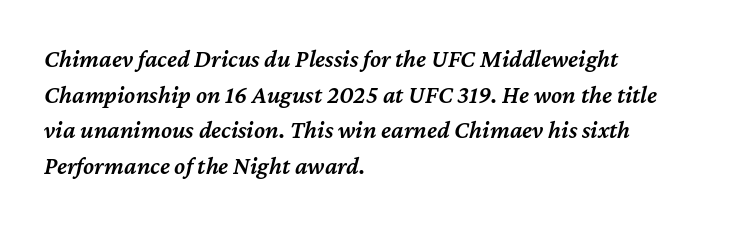
{"italic": "yes", "lean": "right", "slant_degrees": 12, "bold": "semi", "underline": "no", "align": "left", "line_spacing": "normal", "line_spacing_ratio": 1.43, "letter_spacing": "normal", "letter_spacing_em": 0.0, "glyph_px": 25}
